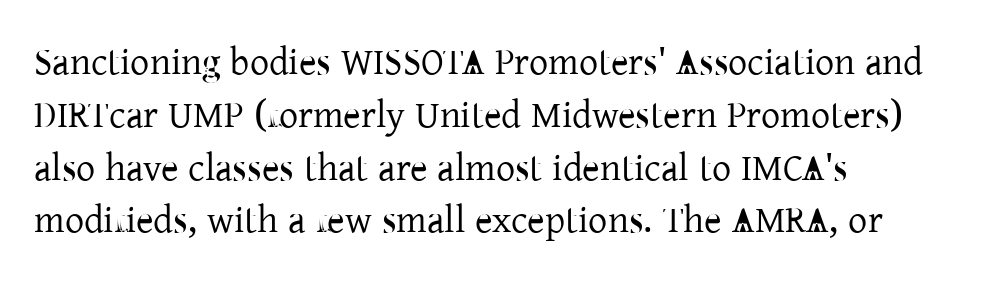
The image shows 38 px regular-weight serif type, upright; set left-aligned, normal line spacing (1.39x), normal letter spacing, not underlined; low stroke contrast and a medium x-height.
